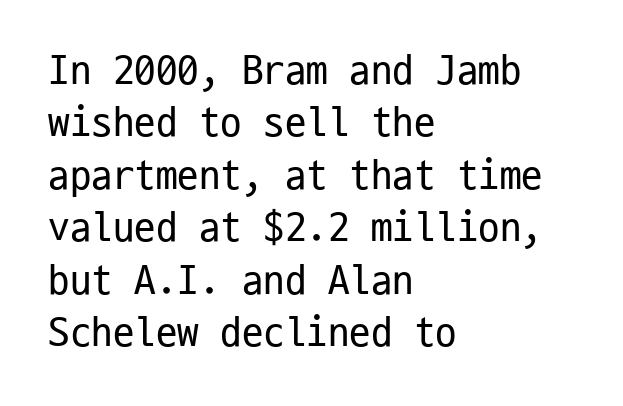
{"serif": "no", "italic": "no", "bold": "no", "weight": "regular", "width": "condensed", "stroke_contrast": "low", "x_height": "medium", "monospaced": "yes", "underline": "no", "align": "left", "line_spacing_ratio": 1.22, "letter_spacing": "normal", "letter_spacing_em": 0.0, "glyph_px": 43}
